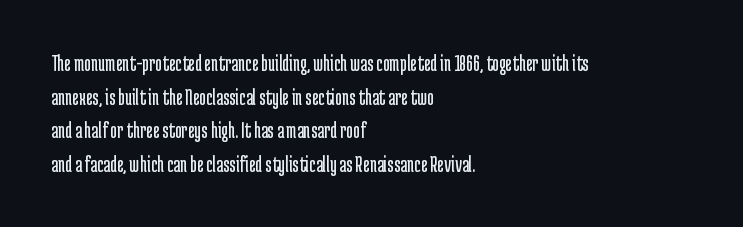
Q: Is the text bold? A: No.
Q: Is the text italic (slanted)? A: No, it is upright.
Q: Is the text underlined? A: No.
Q: How is the paragraph aligned? A: Left-aligned.
Q: Is the spacing between letters normal or unusually wide? A: Normal.
Q: Is the spacing between lines tight, normal or loose? A: Normal.
